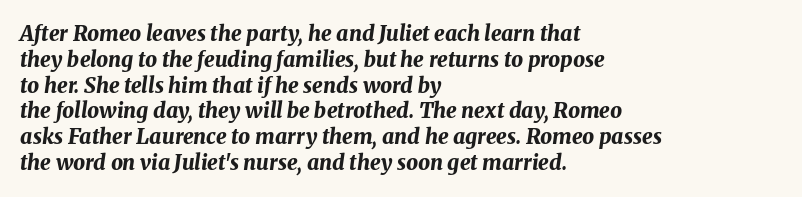
The image shows 21 px bold type, italic (leaning right); set left-aligned, line spacing 1.23x, normal letter spacing, not underlined.
